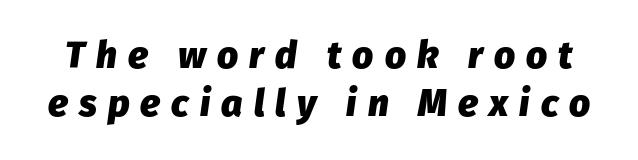
{"italic": "yes", "lean": "right", "slant_degrees": 8, "bold": "yes", "weight": "heavy", "width": "normal", "stroke_contrast": "low", "x_height": "medium", "monospaced": "no", "underline": "no", "line_spacing": "normal", "line_spacing_ratio": 1.3, "letter_spacing": "wide", "letter_spacing_em": 0.3, "glyph_px": 37}
